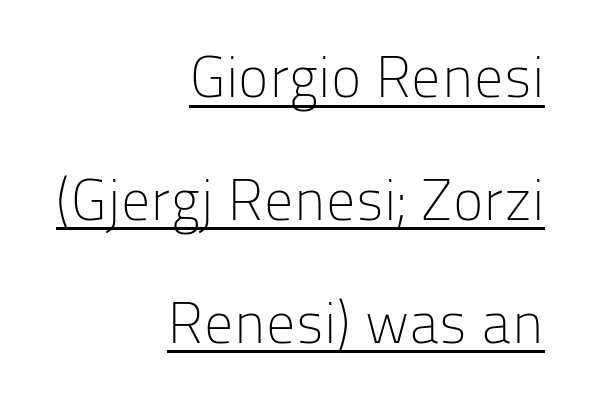
Q: Is the text bold? A: No.
Q: Is the text italic (slanted)? A: No, it is upright.
Q: Is the typeface a serif or a sans-serif typeface? A: Sans-serif.
Q: Is the text underlined? A: Yes.
Q: How is the paragraph aligned? A: Right-aligned.
Q: Is the spacing between letters normal or unusually wide? A: Normal.
Q: Is the spacing between lines tight, normal or loose? A: Loose.
Q: Width (condensed, normal, or wide)? A: Normal.
Q: Stroke contrast? A: Low.
Q: x-height? A: Medium.
Q: Monospaced? A: No.
